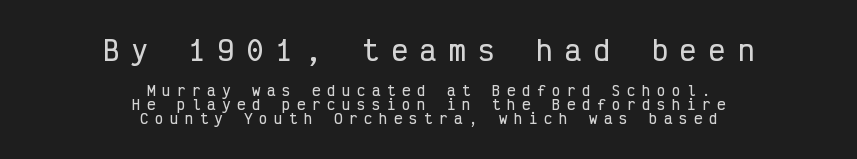
The image shows 27 px text type, upright; set centered, tight line spacing (1.0x), unusually wide letter spacing (+0.47 em), not underlined; the first (top) block is 1.93x larger.
